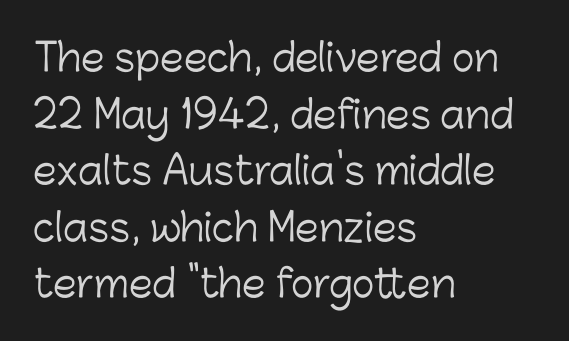
Q: Is the text bold? A: No.
Q: Is the text italic (slanted)? A: No, it is upright.
Q: Is the typeface a serif or a sans-serif typeface? A: Sans-serif.
Q: Is the text underlined? A: No.
Q: How is the paragraph aligned? A: Left-aligned.
Q: Is the spacing between letters normal or unusually wide? A: Normal.
Q: Is the spacing between lines tight, normal or loose? A: Normal.
Q: Width (condensed, normal, or wide)? A: Normal.
Q: Stroke contrast? A: Low.
Q: x-height? A: Medium.
Q: Monospaced? A: No.
